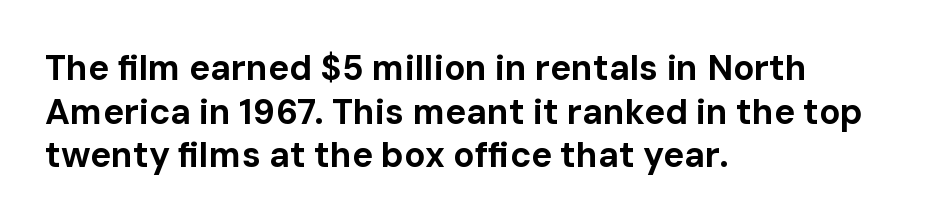
The image shows 35 px bold sans-serif type, upright; set left-aligned, normal line spacing (1.25x), normal letter spacing, not underlined; low stroke contrast and a medium x-height.
